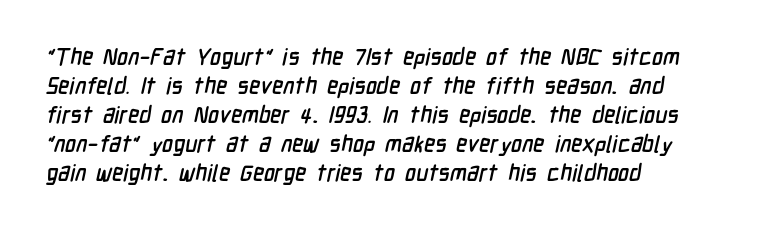
Q: Is the text underlined? A: No.
Q: How is the paragraph aligned? A: Left-aligned.
Q: Is the spacing between letters normal or unusually wide? A: Normal.
Q: Is the spacing between lines tight, normal or loose? A: Normal.
